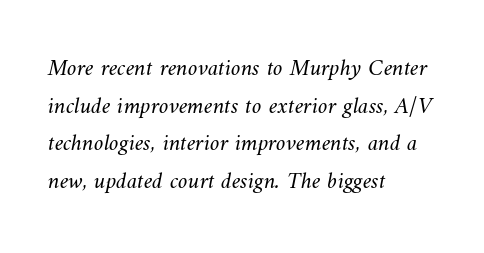
Q: Is the text bold? A: No.
Q: Is the text underlined? A: No.
Q: How is the paragraph aligned? A: Left-aligned.
Q: Is the spacing between letters normal or unusually wide? A: Normal.
Q: Is the spacing between lines tight, normal or loose? A: Normal.
